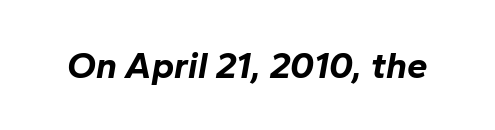
Check the space under the baseline: it is left empty. Spacing verdict: proportional, widths tailored to each character. No extra tracking has been applied to these lines. If you drew a line through each stem, it would be angled. Each glyph is drawn with heavy, bold strokes.
